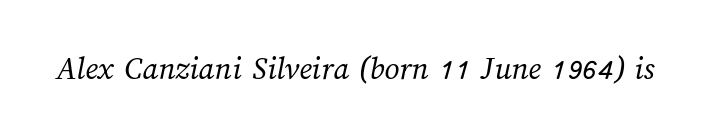
{"bold": "no", "weight": "regular", "width": "normal", "stroke_contrast": "medium", "x_height": "medium", "monospaced": "no", "underline": "no", "letter_spacing": "normal", "letter_spacing_em": 0.0, "glyph_px": 33}
